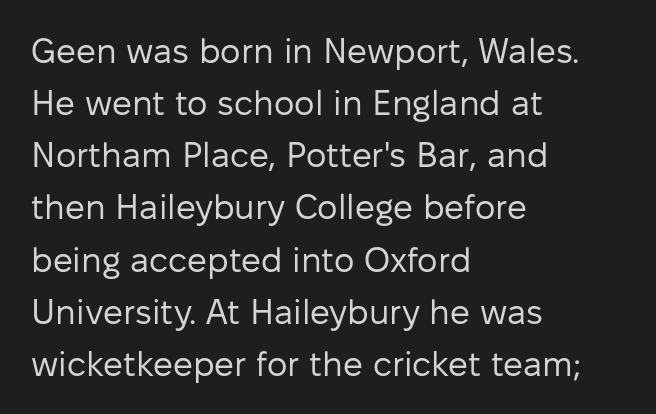
Regular leading. A bare baseline throughout the passage. Is the stroke heavy? The answer is a plain regular-or-lighter. Look at the tracking — it's just the regular setting, nothing added. Classification — sans serif.
